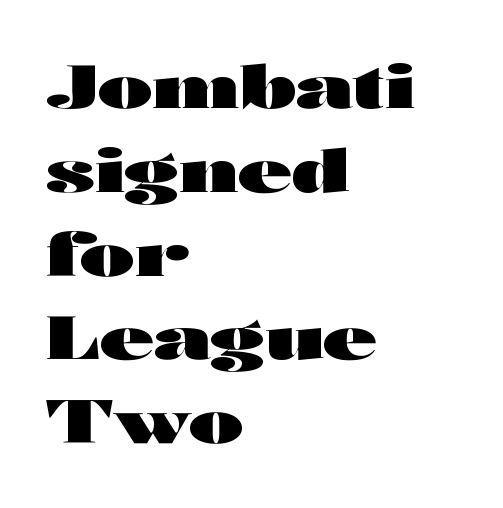
The image shows 59 px heavy, wide type, upright; set left-aligned, normal line spacing (1.42x), normal letter spacing, not underlined; high stroke contrast and a medium x-height.
